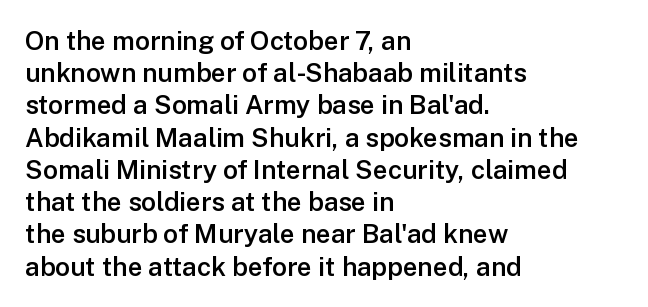
{"italic": "no", "bold": "semi", "underline": "no", "align": "left", "line_spacing_ratio": 1.24, "letter_spacing": "normal", "letter_spacing_em": 0.0, "glyph_px": 26}
